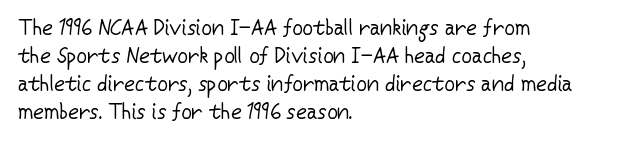
The paragraph has a hard left edge and a soft right edge. Rows of type keep a routine distance in the vertical direction. The letters sit at their default tracking, neither squeezed nor spread. Posture: vertical.
